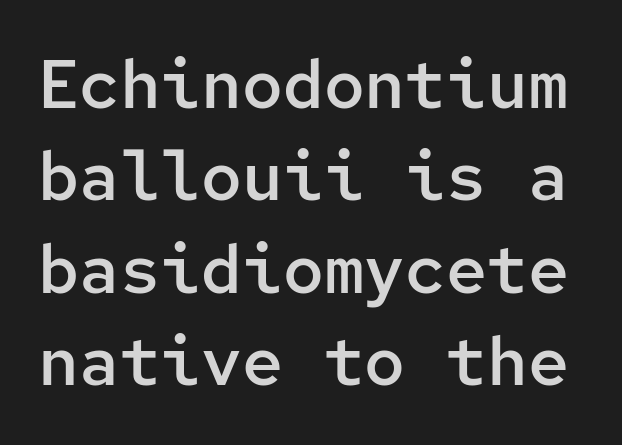
Designer's note — italics off, roman on. The glyphs in this specimen are sans serif. The line-height multiplier appears to be the usual default. Anything drawn beneath the words? Only blank space. There is no visible air inserted between adjacent glyphs. Note the uniform advance width — an 'i' takes as much space as an 'm'.
